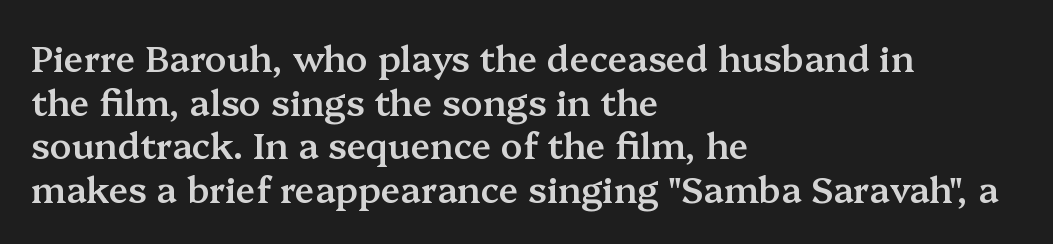
{"serif": "yes", "italic": "no", "bold": "semi", "weight": "semibold", "width": "normal", "stroke_contrast": "medium", "x_height": "medium", "monospaced": "no", "underline": "no", "align": "left", "line_spacing_ratio": 1.21, "letter_spacing": "normal", "letter_spacing_em": 0.0, "glyph_px": 36}
